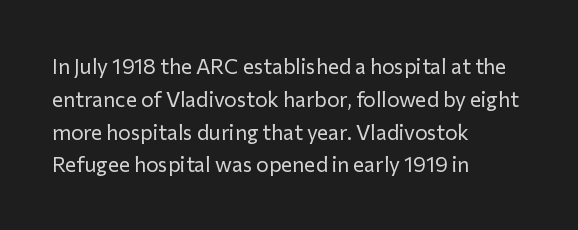
Upright lettering throughout. The rows are spaced the way most documents space them. These lines stack with their left ends in a neat column. The space beneath each line is pristine and unruled. This sample uses plain, unmodified letter spacing. Stem width sits at or under what a default text font uses.
